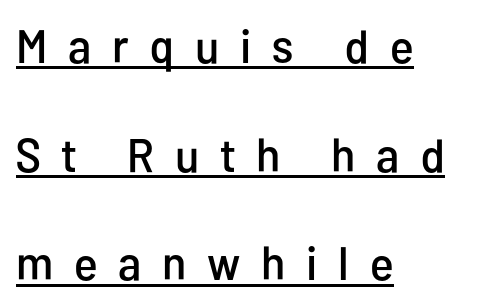
The font's upright variant was chosen for this text. In terms of leading, this rendering errs on the spacious side. The passage shown is typeset with a sans-serif family. The face used here appears with an underline applied. The rendering inserts visible extra space after every character.
